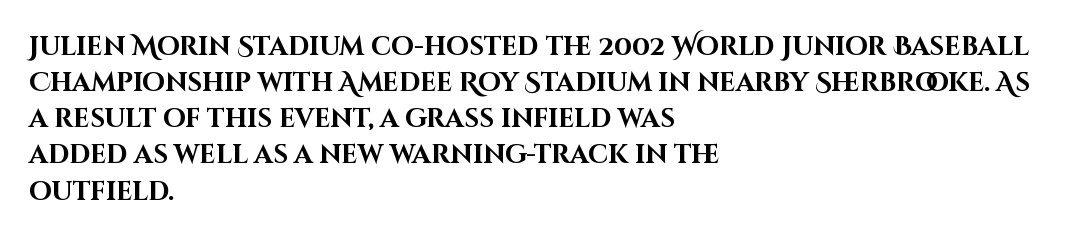
{"italic": "no", "bold": "yes", "underline": "no", "align": "left", "line_spacing": "normal", "line_spacing_ratio": 1.39, "letter_spacing": "normal", "letter_spacing_em": 0.0, "glyph_px": 26}
